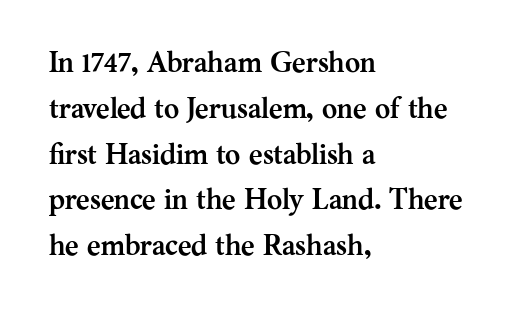
The image shows 29 px semibold serif type, upright; set left-aligned, normal line spacing (1.58x), normal letter spacing, not underlined; medium stroke contrast and a medium x-height.
